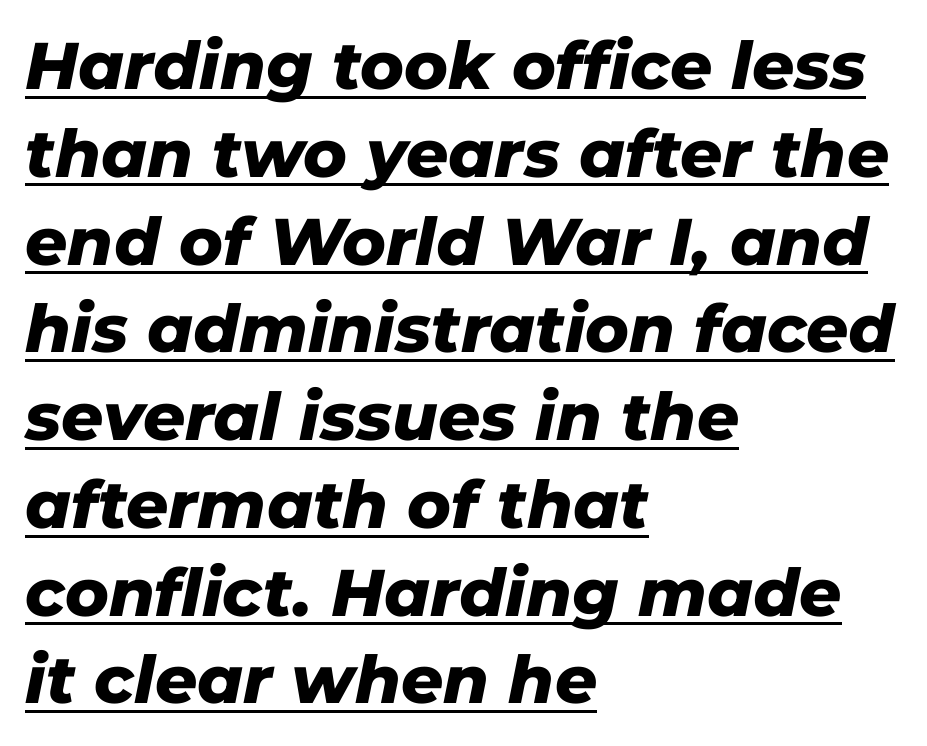
{"italic": "yes", "lean": "right", "slant_degrees": 11, "bold": "yes", "weight": "heavy", "width": "normal", "stroke_contrast": "low", "x_height": "medium", "monospaced": "no", "underline": "yes", "align": "left", "line_spacing": "normal", "line_spacing_ratio": 1.33, "letter_spacing": "normal", "letter_spacing_em": 0.0, "glyph_px": 66}
